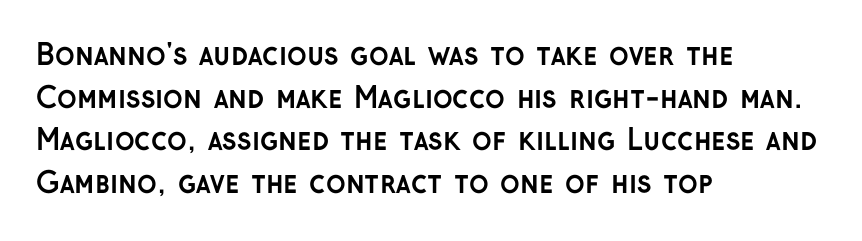
Q: Is the text bold? A: Yes.
Q: Is the text italic (slanted)? A: No, it is upright.
Q: Is the typeface a serif or a sans-serif typeface? A: Sans-serif.
Q: Is the text underlined? A: No.
Q: How is the paragraph aligned? A: Left-aligned.
Q: Is the spacing between letters normal or unusually wide? A: Normal.
Q: Is the spacing between lines tight, normal or loose? A: Normal.
Q: Width (condensed, normal, or wide)? A: Normal.
Q: Stroke contrast? A: Low.
Q: x-height? A: Medium.
Q: Monospaced? A: No.
